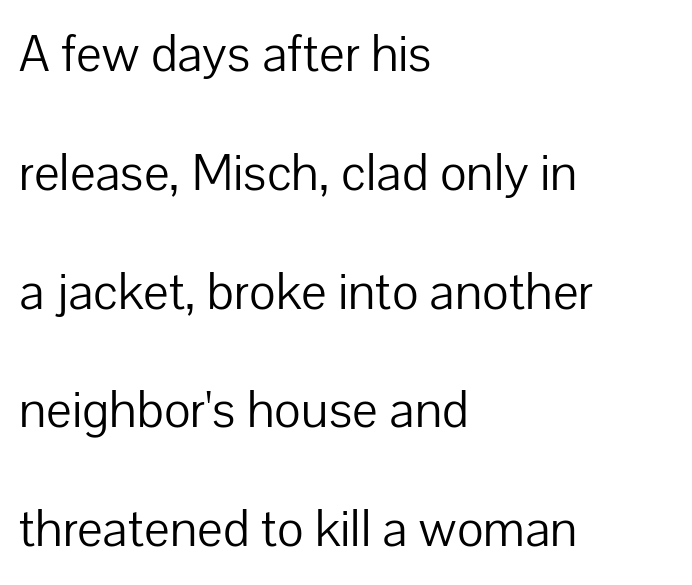
Q: Is the text bold? A: No.
Q: Is the text italic (slanted)? A: No, it is upright.
Q: Is the typeface a serif or a sans-serif typeface? A: Sans-serif.
Q: Is the text underlined? A: No.
Q: How is the paragraph aligned? A: Left-aligned.
Q: Is the spacing between letters normal or unusually wide? A: Normal.
Q: Is the spacing between lines tight, normal or loose? A: Loose.
Q: Width (condensed, normal, or wide)? A: Normal.
Q: Stroke contrast? A: Low.
Q: x-height? A: Medium.
Q: Monospaced? A: No.
